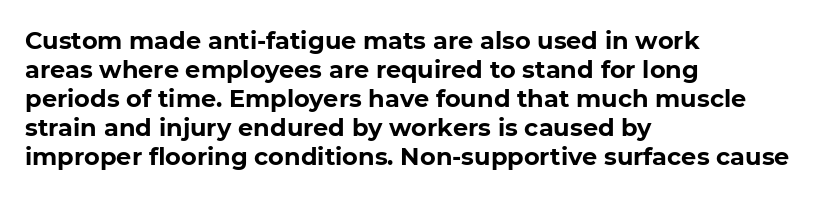
The image shows 24 px bold type; set left-aligned, line spacing 1.21x, normal letter spacing, not underlined.
